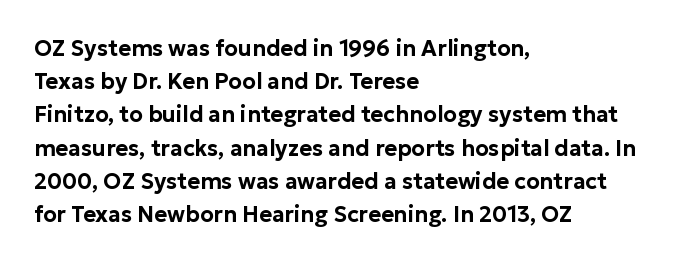
{"italic": "no", "underline": "no", "align": "left", "line_spacing": "normal", "line_spacing_ratio": 1.51, "letter_spacing": "normal", "letter_spacing_em": 0.0, "glyph_px": 22}
